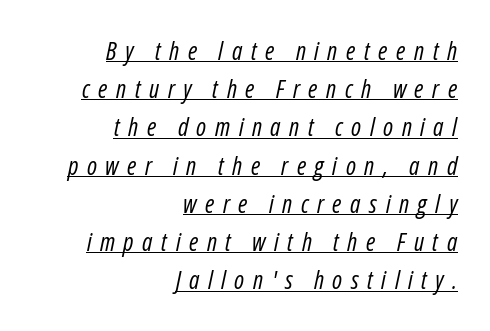
{"italic": "yes", "lean": "right", "slant_degrees": 12, "bold": "no", "underline": "yes", "align": "right", "line_spacing": "normal", "line_spacing_ratio": 1.53, "letter_spacing": "wide", "letter_spacing_em": 0.34, "glyph_px": 25}
